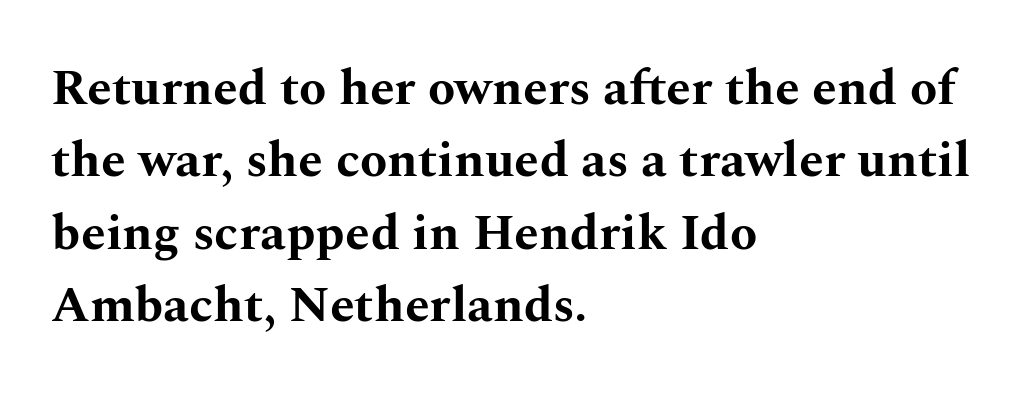
{"serif": "yes", "italic": "no", "bold": "yes", "weight": "bold", "width": "wide", "stroke_contrast": "medium", "x_height": "medium", "monospaced": "no", "underline": "no", "align": "left", "line_spacing": "normal", "line_spacing_ratio": 1.45, "letter_spacing": "normal", "letter_spacing_em": 0.0, "glyph_px": 50}
